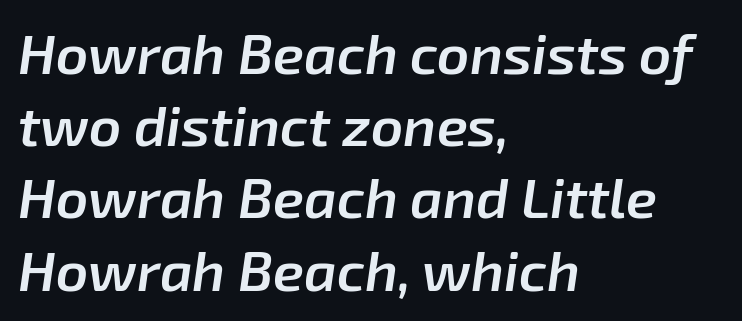
Q: Is the text bold? A: Semi-bold.
Q: Is the text italic (slanted)? A: Yes, it leans right by about 8 degrees.
Q: Is the text underlined? A: No.
Q: How is the paragraph aligned? A: Left-aligned.
Q: Is the spacing between letters normal or unusually wide? A: Normal.
Q: Is the spacing between lines tight, normal or loose? A: Normal.
Q: Width (condensed, normal, or wide)? A: Normal.
Q: Stroke contrast? A: Low.
Q: x-height? A: Medium.
Q: Monospaced? A: No.
